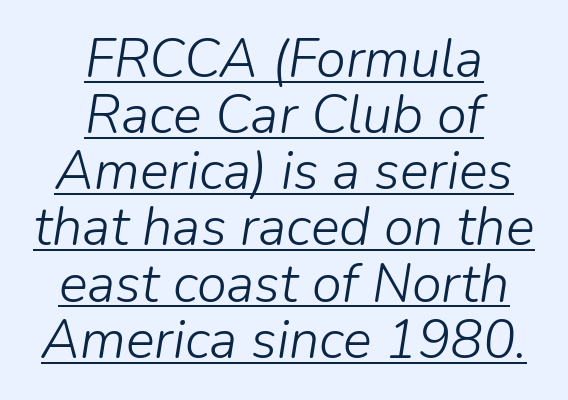
{"italic": "yes", "lean": "right", "slant_degrees": 9, "bold": "no", "weight": "light", "width": "normal", "stroke_contrast": "low", "x_height": "medium", "monospaced": "no", "underline": "yes", "align": "center", "line_spacing": "tight", "line_spacing_ratio": 1.04, "letter_spacing": "normal", "letter_spacing_em": 0.0, "glyph_px": 54}
